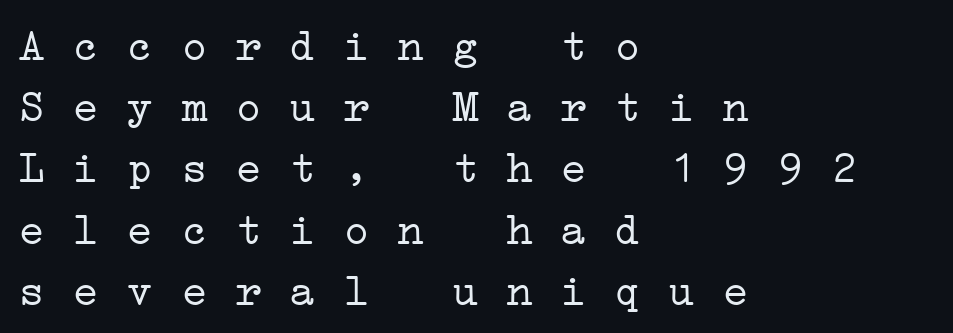
The strip under each line holds only bare page. The rendering keeps characters at their native spacing. Each letter's strokes conclude with small projecting serifs. Bold? No — there's no thickening of the strokes. The rendering uses typewriter-style spacing with identical character cells.
